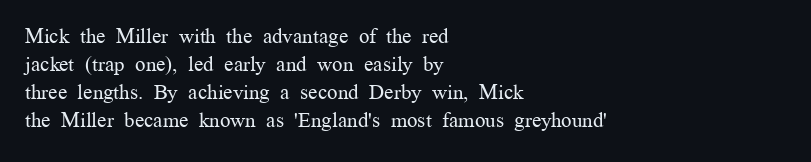
Q: Is the text bold? A: No.
Q: Is the text italic (slanted)? A: No, it is upright.
Q: Is the text underlined? A: No.
Q: How is the paragraph aligned? A: Left-aligned.
Q: Is the spacing between letters normal or unusually wide? A: Normal.
Q: Is the spacing between lines tight, normal or loose? A: Normal.
